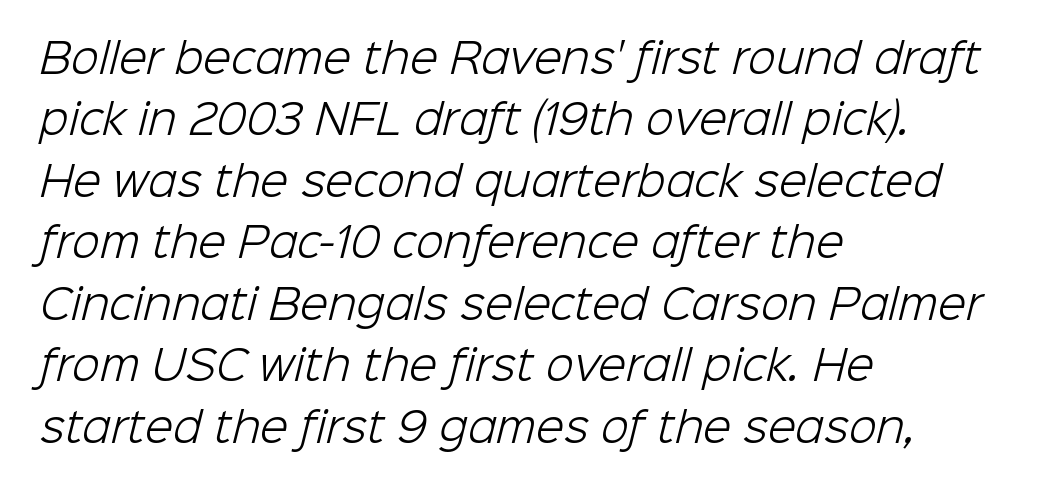
Q: Is the text bold? A: No.
Q: Is the typeface a serif or a sans-serif typeface? A: Sans-serif.
Q: Is the text underlined? A: No.
Q: How is the paragraph aligned? A: Left-aligned.
Q: Is the spacing between letters normal or unusually wide? A: Normal.
Q: Is the spacing between lines tight, normal or loose? A: Normal.
Q: Width (condensed, normal, or wide)? A: Normal.
Q: Stroke contrast? A: Low.
Q: x-height? A: Medium.
Q: Monospaced? A: No.
